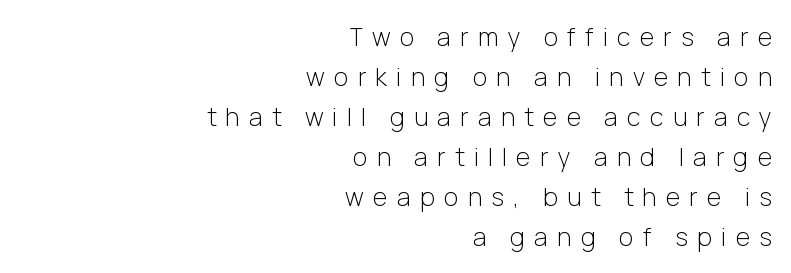
The image shows 25 px text type, upright; set right-aligned, normal line spacing (1.6x), unusually wide letter spacing (+0.37 em), not underlined.
